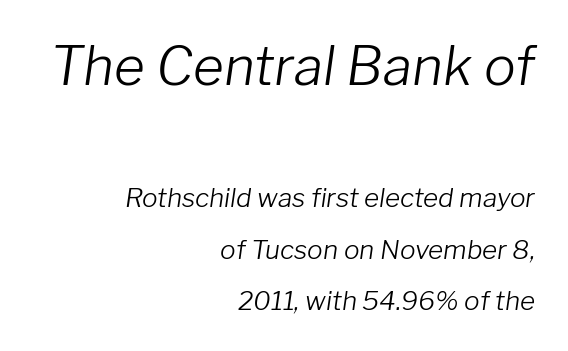
{"italic": "yes", "lean": "right", "slant_degrees": 8, "bold": "no", "weight": "light", "width": "normal", "stroke_contrast": "low", "x_height": "medium", "monospaced": "no", "underline": "no", "align": "right", "line_spacing": "loose", "line_spacing_ratio": 1.99, "letter_spacing": "normal", "letter_spacing_em": 0.0, "larger_block": "first", "size_ratio": 2.04, "glyph_px": 53}
